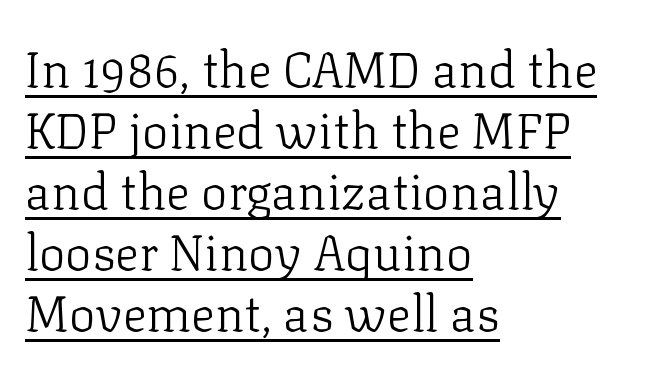
The image shows 50 px light serif type, upright; set left-aligned, line spacing 1.22x, normal letter spacing, underlined; low stroke contrast and a medium x-height.
